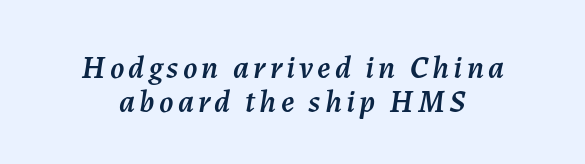
{"italic": "yes", "lean": "right", "slant_degrees": 7, "width": "normal", "stroke_contrast": "medium", "x_height": "medium", "monospaced": "no", "underline": "no", "align": "center", "line_spacing": "tight", "line_spacing_ratio": 1.07, "glyph_px": 32}
